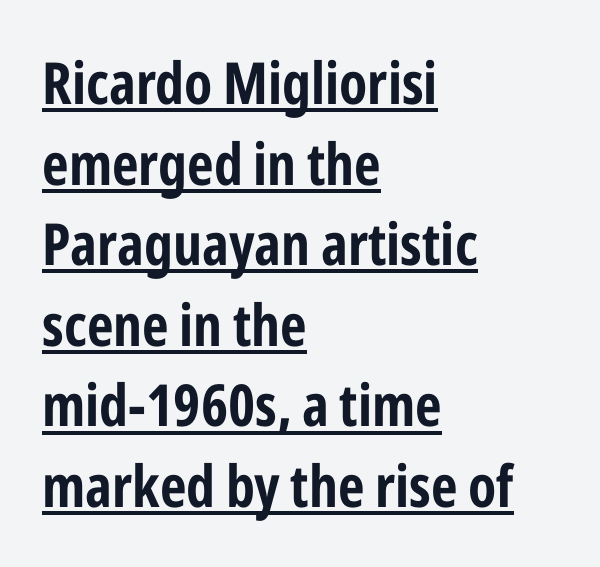
{"serif": "no", "italic": "no", "bold": "yes", "weight": "bold", "width": "condensed", "stroke_contrast": "low", "x_height": "medium", "monospaced": "no", "underline": "yes", "align": "left", "line_spacing": "normal", "line_spacing_ratio": 1.39, "letter_spacing": "normal", "letter_spacing_em": 0.0, "glyph_px": 58}
